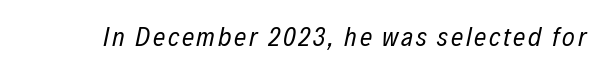
Q: Is the text bold? A: No.
Q: Is the text italic (slanted)? A: Yes, it leans right by about 12 degrees.
Q: Is the text underlined? A: No.
